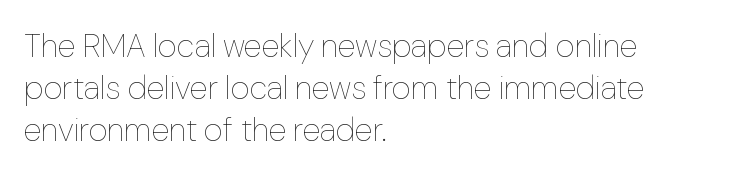
The image shows 33 px thin type, upright; set left-aligned, normal line spacing (1.28x), normal letter spacing, not underlined; low stroke contrast and a medium x-height.
